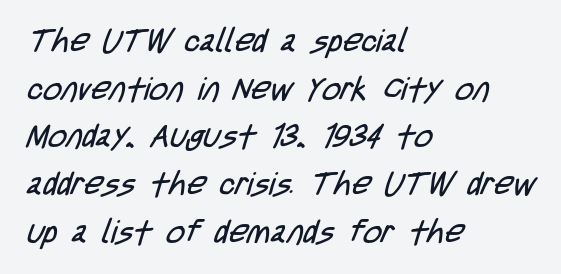
{"serif": "no", "bold": "no", "weight": "regular", "width": "condensed", "stroke_contrast": "low", "x_height": "large", "monospaced": "no", "underline": "no", "align": "left", "line_spacing": "normal", "line_spacing_ratio": 1.49, "letter_spacing": "normal", "letter_spacing_em": 0.0, "glyph_px": 32}
